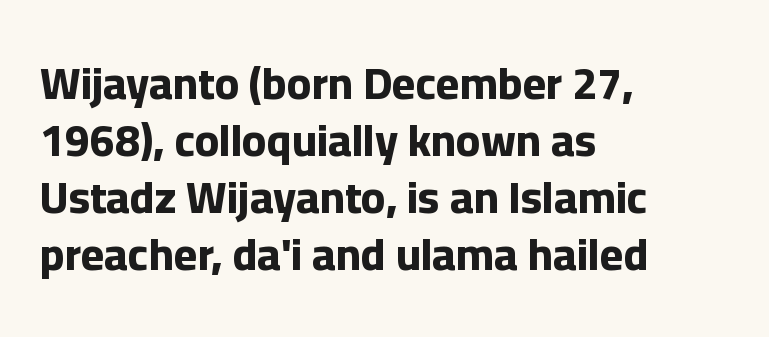
{"serif": "no", "italic": "no", "bold": "yes", "weight": "bold", "width": "normal", "stroke_contrast": "low", "x_height": "medium", "monospaced": "no", "underline": "no", "align": "left", "line_spacing": "normal", "line_spacing_ratio": 1.27, "letter_spacing": "normal", "letter_spacing_em": 0.0, "glyph_px": 45}
